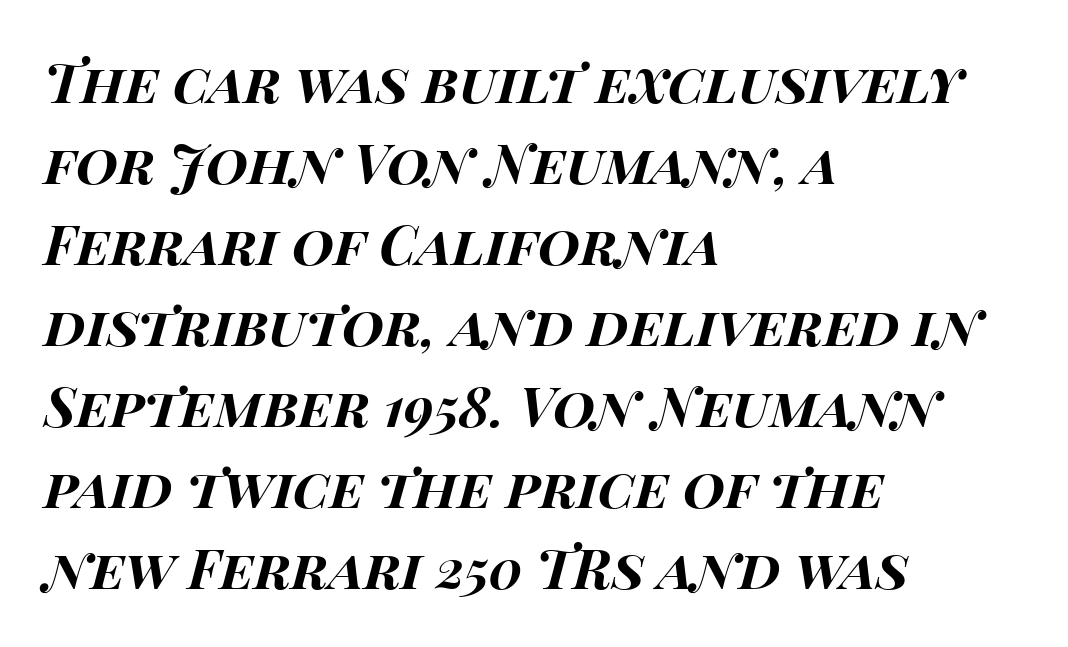
The image shows 54 px bold, wide type, italic (leaning right); set left-aligned, normal line spacing (1.5x), normal letter spacing, not underlined; high stroke contrast and a large x-height.
